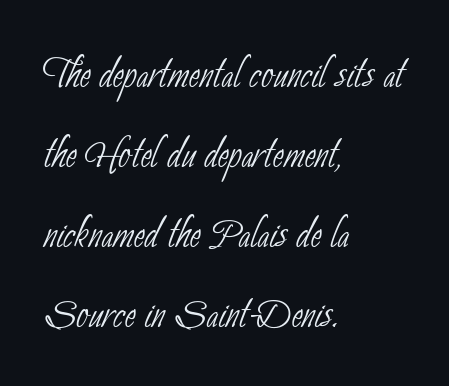
The image shows 53 px thin, condensed sans-serif type; set left-aligned, normal line spacing (1.51x), normal letter spacing, not underlined; low stroke contrast and a small x-height.
